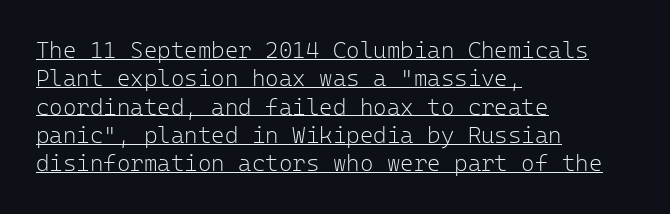
Has an underline been added? It has. Does extra space separate the letters? No, they use regular spacing. Rendered with straight, roman letterforms. Is the type heavy? It reads as light-to-regular instead. Where is the straight margin? On the left.
